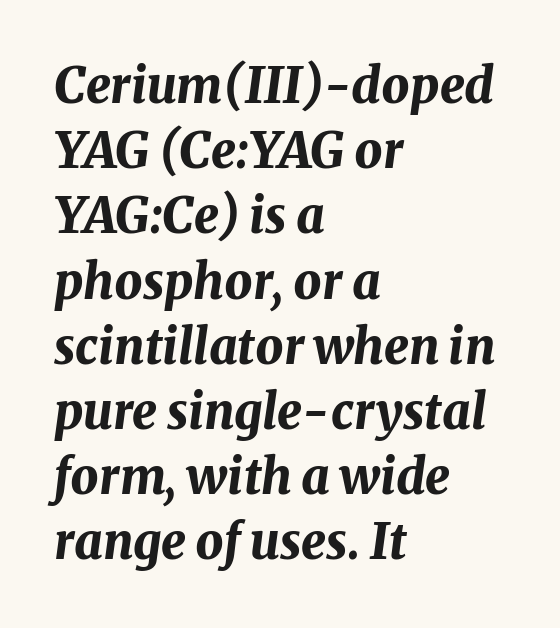
Words float on clear page, feet unadorned. A normal amount of white space separates one row of letters from the next. The passage shown is emphatically bold. Compared with ordinary roman type, these characters are visibly tilted. The setting favours the left margin, as ordinary paragraphs usually do. The passage shown is typed in a proportional face where columns would drift.
